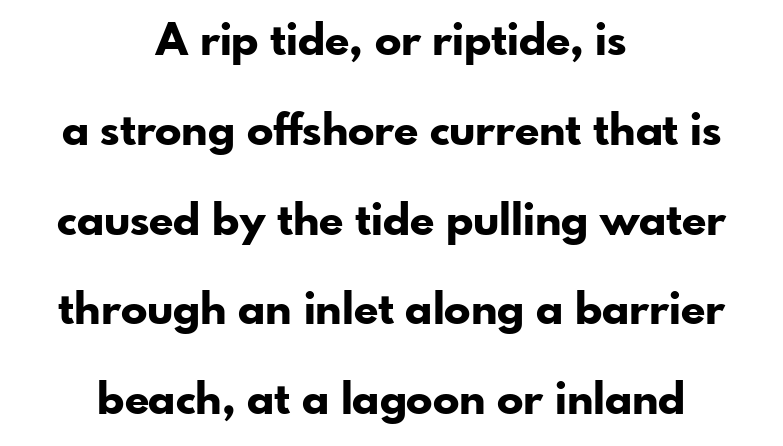
Q: Is the text bold? A: Yes.
Q: Is the text italic (slanted)? A: No, it is upright.
Q: Is the typeface a serif or a sans-serif typeface? A: Sans-serif.
Q: Is the text underlined? A: No.
Q: How is the paragraph aligned? A: Centered.
Q: Is the spacing between letters normal or unusually wide? A: Normal.
Q: Is the spacing between lines tight, normal or loose? A: Loose.
Q: Width (condensed, normal, or wide)? A: Normal.
Q: Stroke contrast? A: Low.
Q: x-height? A: Small.
Q: Monospaced? A: No.
